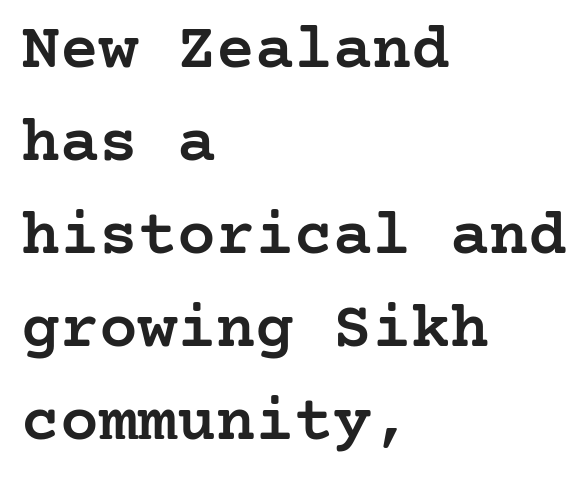
Q: Is the text bold? A: Semi-bold.
Q: Is the text italic (slanted)? A: No, it is upright.
Q: Is the typeface a serif or a sans-serif typeface? A: Serif.
Q: Is the text underlined? A: No.
Q: How is the paragraph aligned? A: Left-aligned.
Q: Is the spacing between letters normal or unusually wide? A: Normal.
Q: Is the spacing between lines tight, normal or loose? A: Normal.
Q: Width (condensed, normal, or wide)? A: Normal.
Q: Stroke contrast? A: Low.
Q: x-height? A: Medium.
